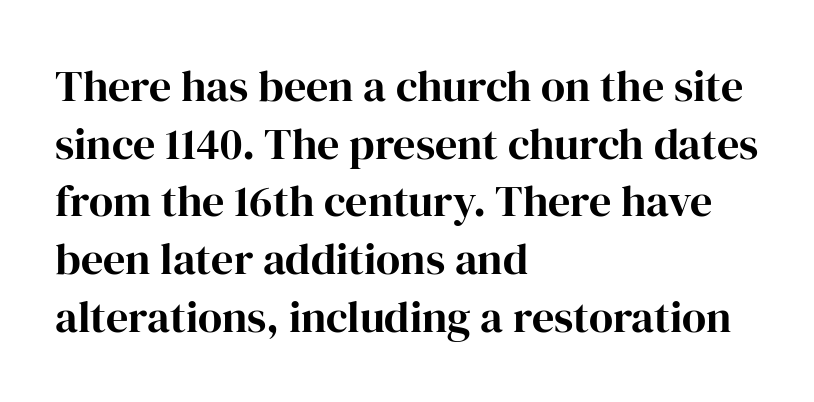
The gap between lines stays unmarked. Old-style or modern, the face here clearly has serifs. Each letter keeps its own natural width here, so spacing adapts to shape. The letters stand upright; this is a roman face.
